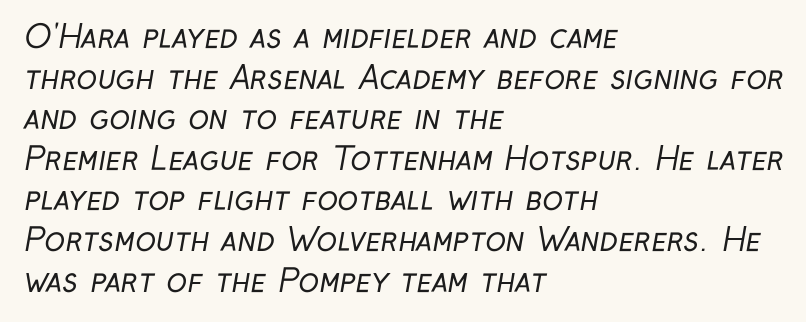
The image shows 31 px regular-weight, condensed sans-serif type; set left-aligned, normal line spacing (1.31x), normal letter spacing, not underlined; low stroke contrast and a medium x-height.
